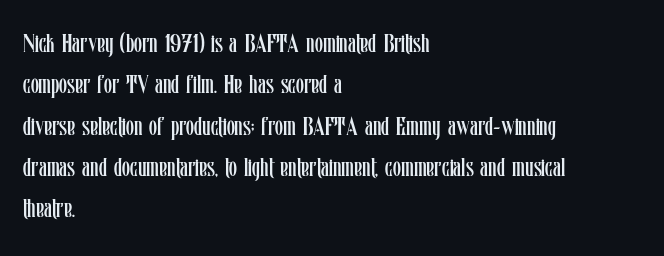
Q: Is the text bold? A: No.
Q: Is the text italic (slanted)? A: No, it is upright.
Q: Is the text underlined? A: No.
Q: How is the paragraph aligned? A: Left-aligned.
Q: Is the spacing between letters normal or unusually wide? A: Normal.
Q: Is the spacing between lines tight, normal or loose? A: Normal.
